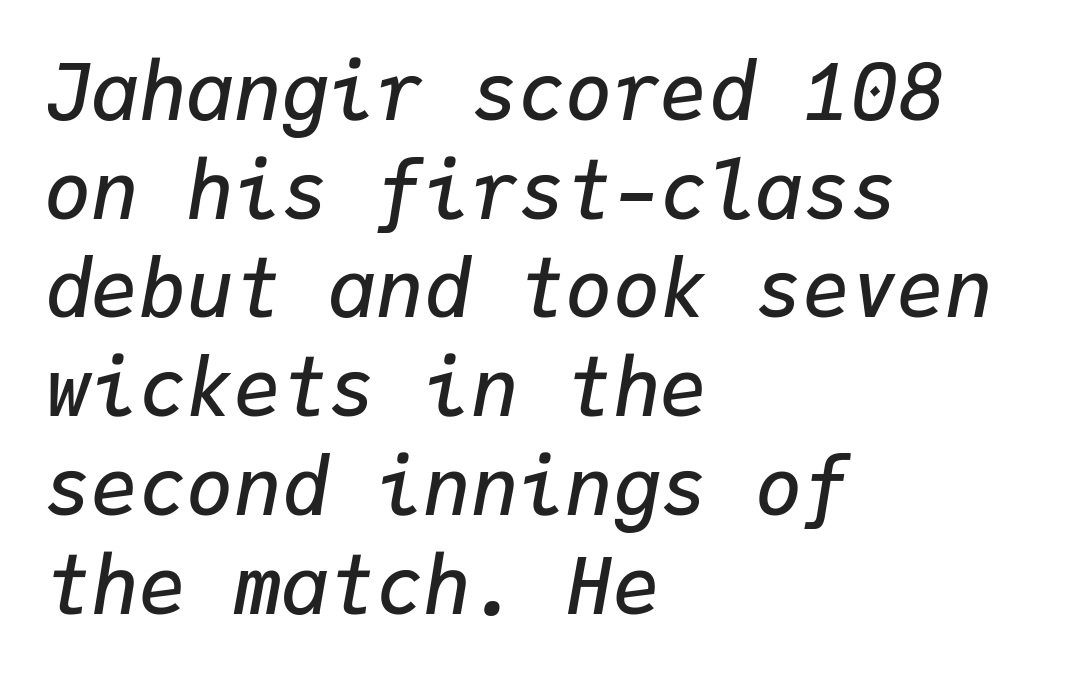
Q: Is the text bold? A: Semi-bold.
Q: Is the text italic (slanted)? A: Yes, it leans right by about 9 degrees.
Q: Is the text underlined? A: No.
Q: How is the paragraph aligned? A: Left-aligned.
Q: Is the spacing between letters normal or unusually wide? A: Normal.
Q: Is the spacing between lines tight, normal or loose? A: Normal.
Q: Width (condensed, normal, or wide)? A: Normal.
Q: Stroke contrast? A: Low.
Q: x-height? A: Medium.
Q: Monospaced? A: Yes.
